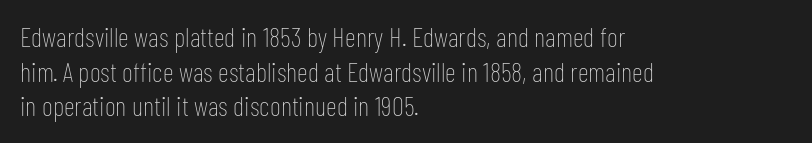
The block of text has a typical density, with ordinary space between rows. Which margin do the lines hug? The left one — the right edge is uneven. The space directly below the letters is spotless. This is the regular roman posture of the typeface. Does extra space separate the letters? No, they use regular spacing.
